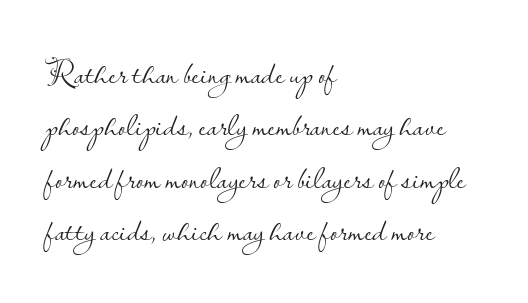
{"serif": "no", "bold": "no", "weight": "light", "width": "normal", "stroke_contrast": "low", "x_height": "small", "monospaced": "no", "underline": "no", "align": "left", "line_spacing": "normal", "line_spacing_ratio": 1.54, "letter_spacing": "normal", "letter_spacing_em": 0.0, "glyph_px": 34}
